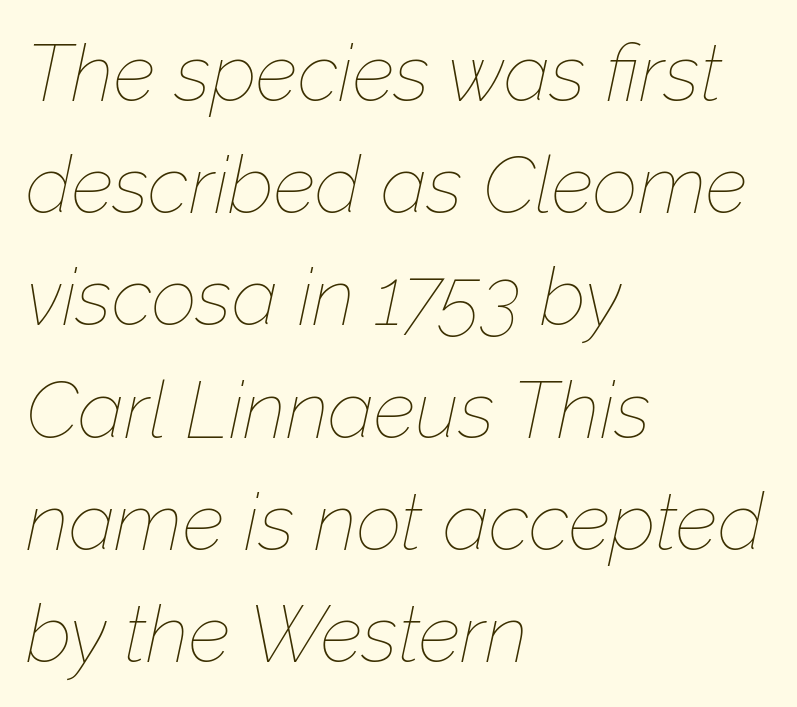
Layout note: lines flush left. The rendering applies a slant to the glyphs. Is this a fixed-width face? No — the glyphs have proportional, varying widths. Is this a heavy cut? Hardly; it is regular or lighter.
